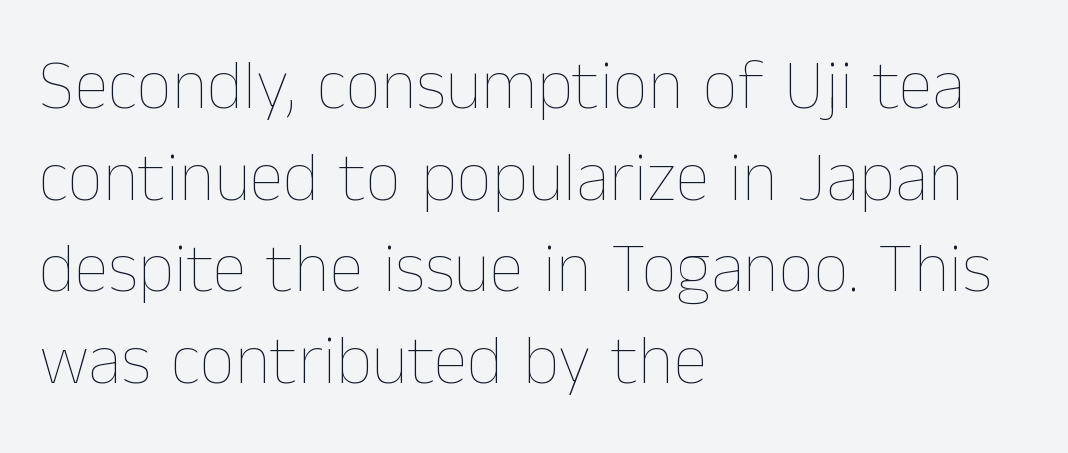
Bare-footed words on every line. Each letter keeps its own natural width here, so spacing adapts to shape. No letter is thick-stroked: the sample isn't bold. Students, observe: this is what conventionally led text looks like. Typeset ragged right — the left edge is the straight one.
